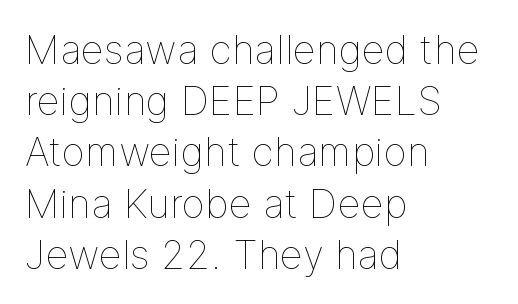
Q: Is the text bold? A: No.
Q: Is the text italic (slanted)? A: No, it is upright.
Q: Is the text underlined? A: No.
Q: How is the paragraph aligned? A: Left-aligned.
Q: Is the spacing between letters normal or unusually wide? A: Normal.
Q: Is the spacing between lines tight, normal or loose? A: Normal.
Q: Width (condensed, normal, or wide)? A: Normal.
Q: Stroke contrast? A: Low.
Q: x-height? A: Medium.
Q: Monospaced? A: No.
